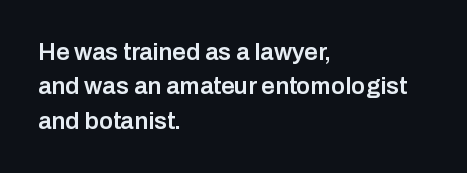
The image shows 24 px text type, upright; set left-aligned, normal line spacing (1.43x), normal letter spacing, not underlined.
